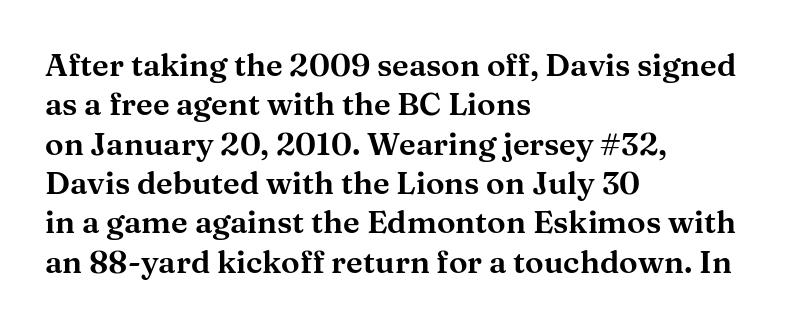
Q: Is the text italic (slanted)? A: No, it is upright.
Q: Is the typeface a serif or a sans-serif typeface? A: Serif.
Q: Is the text underlined? A: No.
Q: How is the paragraph aligned? A: Left-aligned.
Q: Is the spacing between letters normal or unusually wide? A: Normal.
Q: Is the spacing between lines tight, normal or loose? A: Normal.
Q: Width (condensed, normal, or wide)? A: Wide.
Q: Stroke contrast? A: Medium.
Q: x-height? A: Medium.
Q: Monospaced? A: No.
